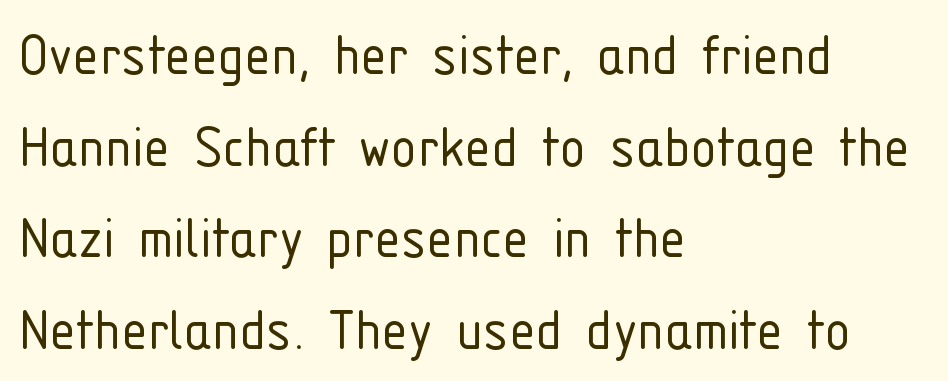
The designer went with a sans here, leaving each stem footless. Rule under the text: the space is simply empty. Does the lettering tilt? It doesn't — this is upright. The tracking reads as untouched default to a designer's eye. Line starts are locked; line ends wander. The vertical gap from one line to the next is medium.
